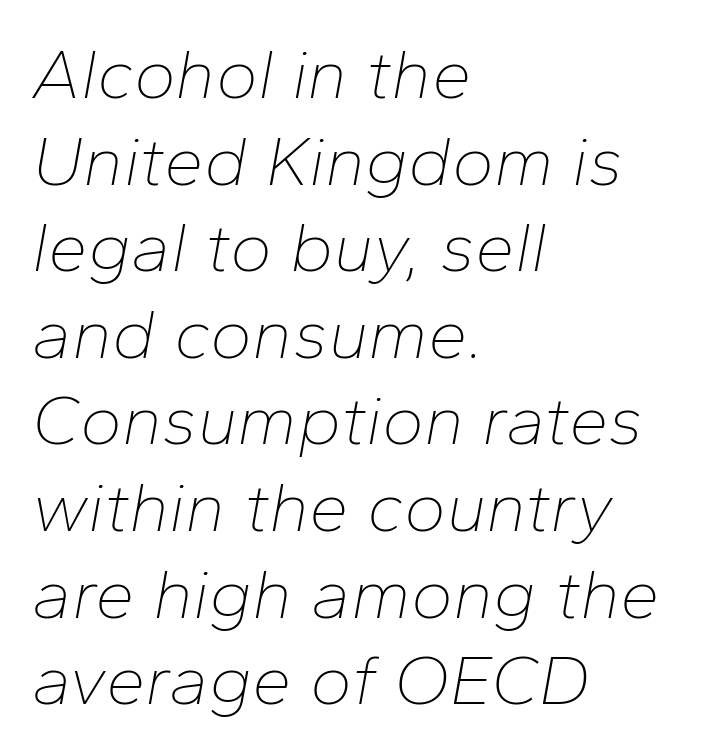
Characters follow at the spacing the type designer built in. The zone under the glyphs is completely vacant. You could not count columns in this text — the font is proportionally spaced. Reading down the block, your eye returns to a fixed left position each line. These glyphs show unthickened strokes, regular width or finer. Italic: yes, the glyphs are oblique.
